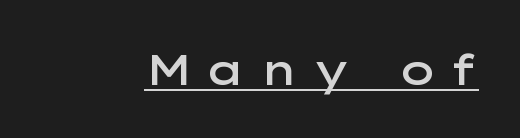
Q: Is the text bold? A: Semi-bold.
Q: Is the text italic (slanted)? A: No, it is upright.
Q: Is the typeface a serif or a sans-serif typeface? A: Sans-serif.
Q: Is the text underlined? A: Yes.
Q: Is the spacing between letters normal or unusually wide? A: Unusually wide.
Q: Width (condensed, normal, or wide)? A: Wide.
Q: Stroke contrast? A: Low.
Q: x-height? A: Medium.
Q: Monospaced? A: No.
